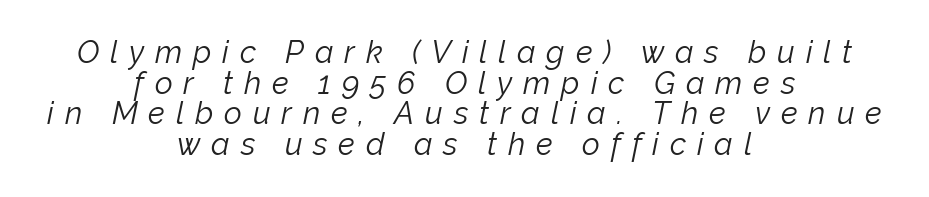
Q: Is the text bold? A: No.
Q: Is the text italic (slanted)? A: Yes, it leans right by about 12 degrees.
Q: Is the text underlined? A: No.
Q: How is the paragraph aligned? A: Centered.
Q: Is the spacing between letters normal or unusually wide? A: Unusually wide.
Q: Is the spacing between lines tight, normal or loose? A: Tight.
Q: Width (condensed, normal, or wide)? A: Normal.
Q: Stroke contrast? A: Low.
Q: x-height? A: Medium.
Q: Monospaced? A: No.
